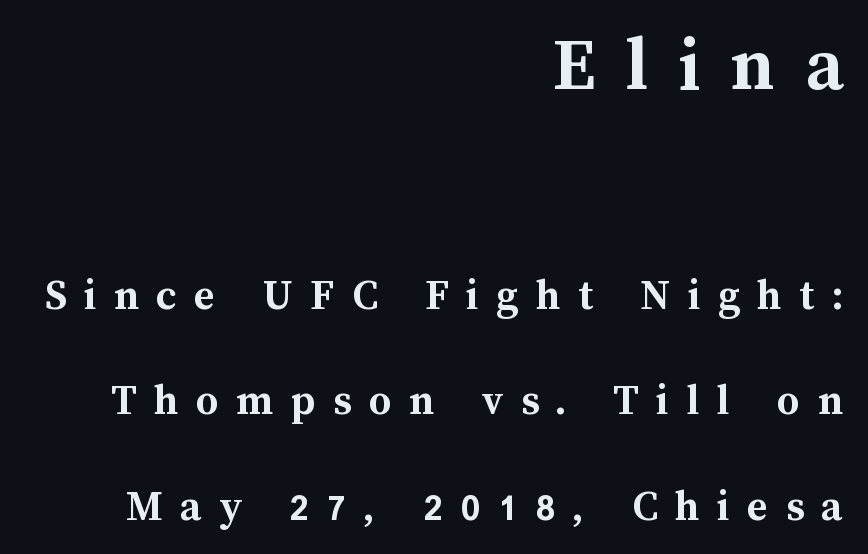
The image shows 79 px semibold type, upright; set right-aligned, loose line spacing (2.34x), unusually wide letter spacing (+0.38 em), not underlined; the first (top) block is 1.76x larger; medium stroke contrast and a medium x-height.
